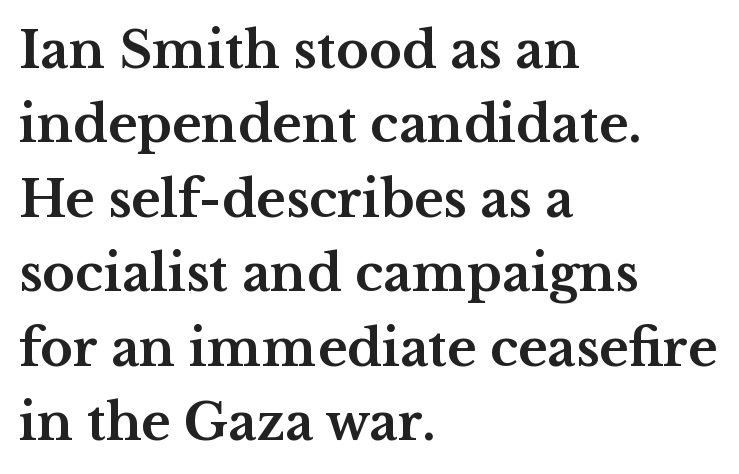
The image shows 50 px bold, wide serif type, upright; set left-aligned, normal line spacing (1.49x), normal letter spacing, not underlined; medium stroke contrast and a medium x-height.
